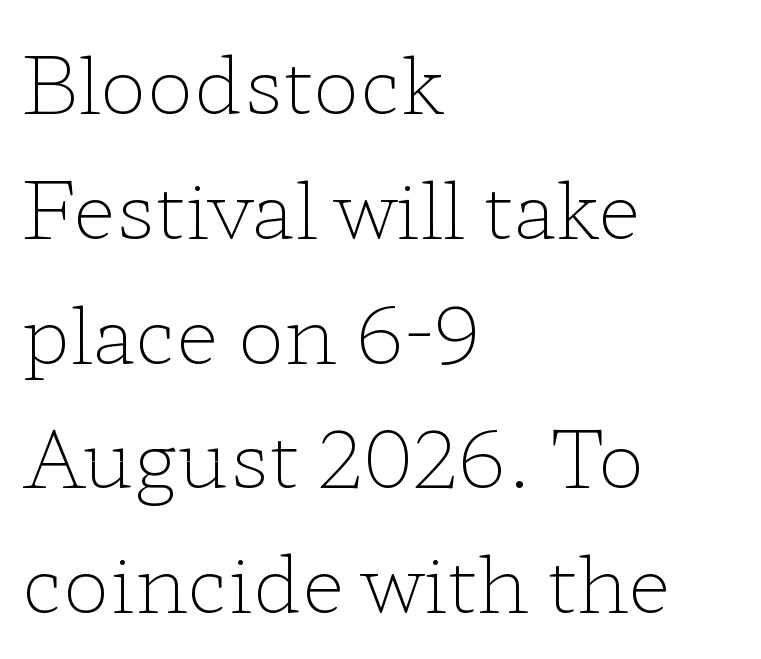
The image shows 79 px light, wide serif type, upright; set left-aligned, normal line spacing (1.58x), normal letter spacing, not underlined; low stroke contrast and a medium x-height.
